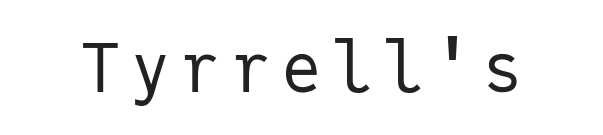
Anything drawn beneath the words? Only blank space. Stems here are at most as thick as an everyday book face. These lines are rendered in a fixed-pitch font. Serif or sans? Sans — the stroke terminals are bare. Does the lettering tilt? It doesn't — this is upright.
